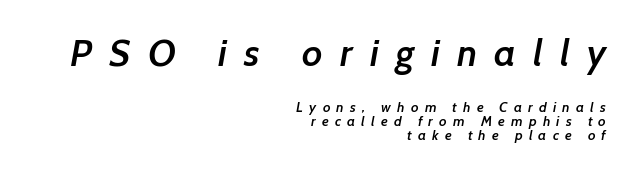
Q: Is the text bold? A: Semi-bold.
Q: Is the typeface a serif or a sans-serif typeface? A: Sans-serif.
Q: Is the text underlined? A: No.
Q: How is the paragraph aligned? A: Right-aligned.
Q: Is the spacing between letters normal or unusually wide? A: Unusually wide.
Q: Is the spacing between lines tight, normal or loose? A: Tight.
Q: Which block of text is set in a larger size, the first (top) or the second (bottom)? A: The first (top) one.
Q: Width (condensed, normal, or wide)? A: Normal.
Q: Stroke contrast? A: Low.
Q: x-height? A: Medium.
Q: Monospaced? A: No.
